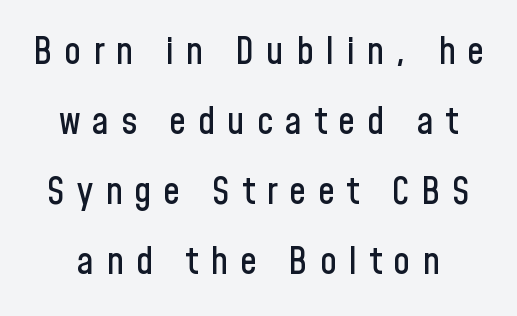
The image shows 38 px condensed sans-serif type, upright; set line spacing 1.84x, unusually wide letter spacing (+0.31 em), not underlined; low stroke contrast and a medium x-height.
